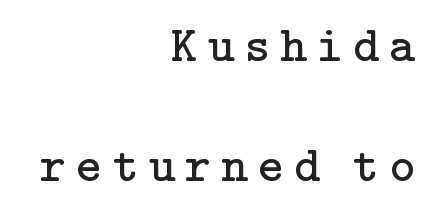
Short and long lines alike share a common ending point at right. In terms of leading, this rendering errs on the spacious side. The type sits square on the baseline with zero lean. The passage shown is typeset with a serif family. The gaps between neighbouring characters are conspicuously large. The space directly below the letters is spotless.
